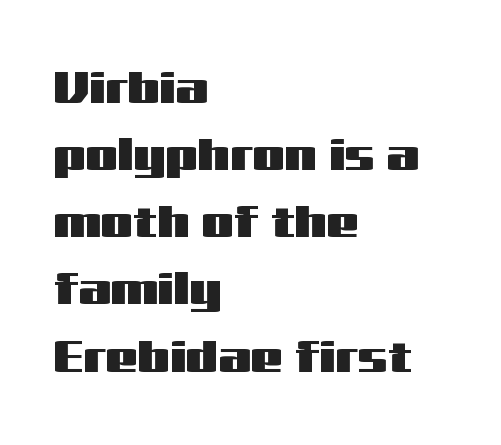
The image shows 46 px wide sans-serif type, upright; set left-aligned, normal line spacing (1.46x), normal letter spacing, not underlined; medium stroke contrast and a medium x-height.
